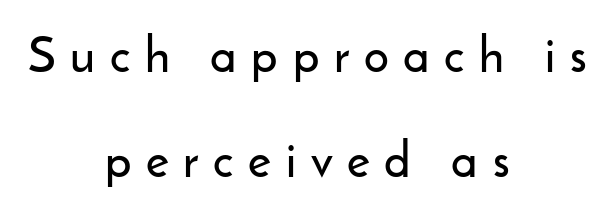
{"serif": "no", "italic": "no", "width": "normal", "stroke_contrast": "low", "x_height": "small", "monospaced": "no", "underline": "no", "align": "center", "line_spacing": "loose", "line_spacing_ratio": 2.14, "letter_spacing": "wide", "letter_spacing_em": 0.3, "glyph_px": 49}
